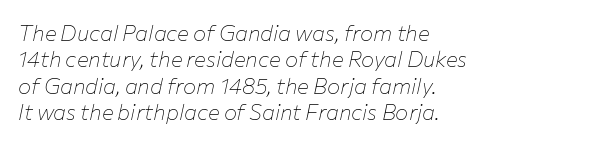
The lettering tilts uniformly, giving the passage an italic look. This is not heavy type; no bold has been used. Horizontal alignment here is leftward, the default for most running prose. Honestly, the letter spacing is just normal — you wouldn't notice it. Rule under the text: the space is simply empty.
